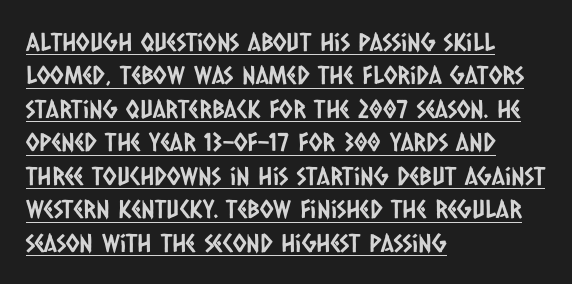
How are the letters spaced? Ordinarily, with no added tracking. This sample carries an underscore along the baseline area. How would I describe the line gaps? Plain and ordinary. Left-aligned paragraph, ragged on the right.
